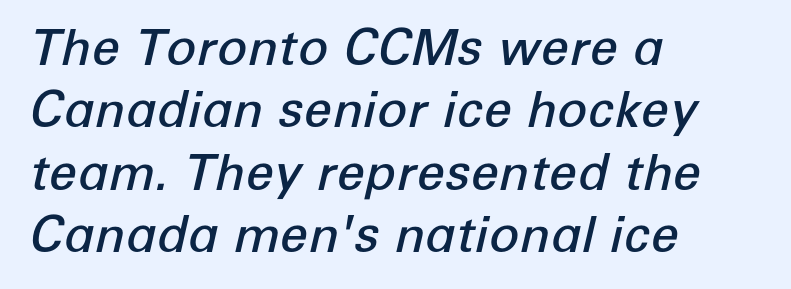
Q: Is the text bold? A: Semi-bold.
Q: Is the text italic (slanted)? A: Yes, it leans right by about 12 degrees.
Q: Is the text underlined? A: No.
Q: How is the paragraph aligned? A: Left-aligned.
Q: Is the spacing between letters normal or unusually wide? A: Normal.
Q: Is the spacing between lines tight, normal or loose? A: Normal.
Q: Width (condensed, normal, or wide)? A: Normal.
Q: Stroke contrast? A: Low.
Q: x-height? A: Medium.
Q: Monospaced? A: No.
